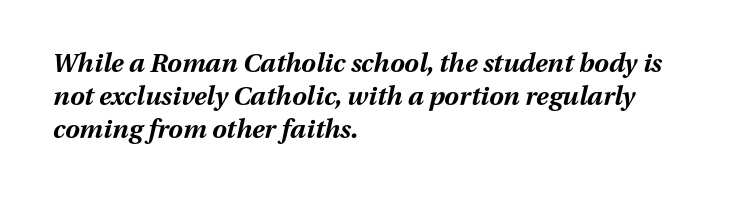
{"italic": "yes", "lean": "right", "slant_degrees": 13, "bold": "yes", "underline": "no", "align": "left", "line_spacing": "normal", "line_spacing_ratio": 1.27, "letter_spacing": "normal", "letter_spacing_em": 0.0, "glyph_px": 26}
